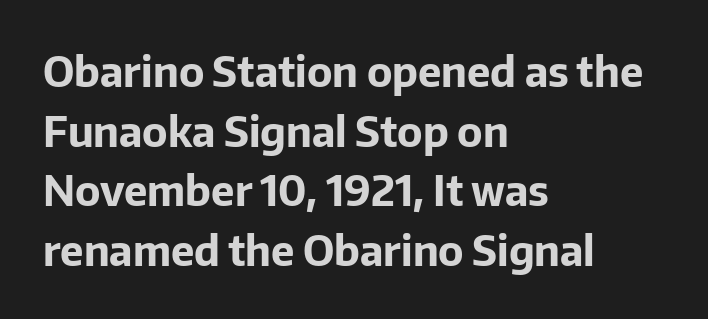
The image shows 42 px bold sans-serif type, upright; set left-aligned, normal line spacing (1.42x), normal letter spacing, not underlined; low stroke contrast and a medium x-height.
